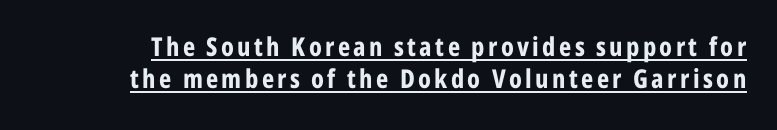
Q: Is the text bold? A: Yes.
Q: Is the text italic (slanted)? A: No, it is upright.
Q: Is the text underlined? A: Yes.
